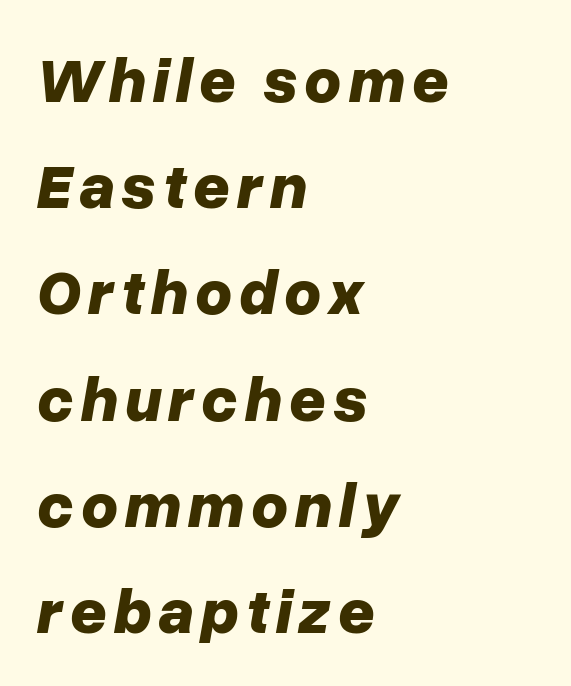
Q: Is the text bold? A: Yes.
Q: Is the text italic (slanted)? A: Yes, it leans right by about 10 degrees.
Q: Is the text underlined? A: No.
Q: How is the paragraph aligned? A: Left-aligned.
Q: Is the spacing between lines tight, normal or loose? A: Normal.
Q: Width (condensed, normal, or wide)? A: Normal.
Q: Stroke contrast? A: Low.
Q: x-height? A: Medium.
Q: Monospaced? A: No.
